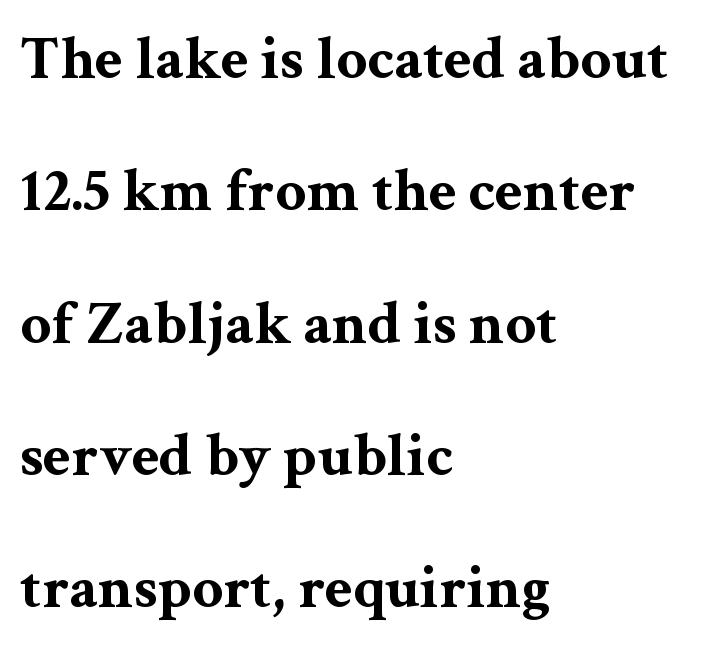
Pretty heavy lettering here — definitely bold. The characters display serif detailing at their extremities. Spacing verdict: proportional, widths tailored to each character. Horizontal alignment here is leftward, the default for most running prose.
